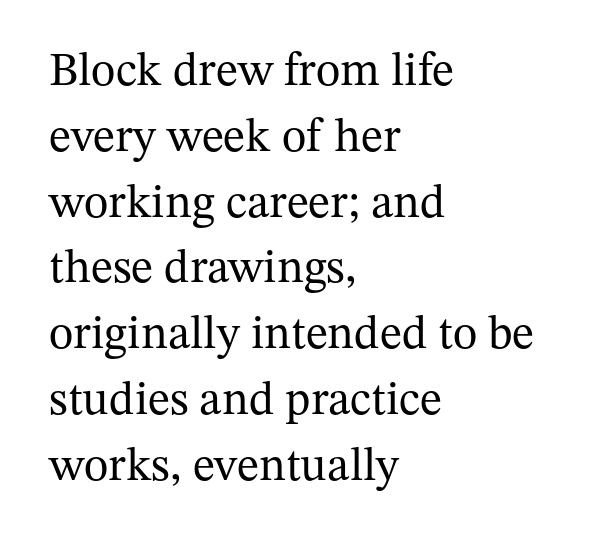
The image shows 47 px regular-weight serif type, upright; set left-aligned, normal line spacing (1.4x), normal letter spacing, not underlined; medium stroke contrast and a medium x-height.
